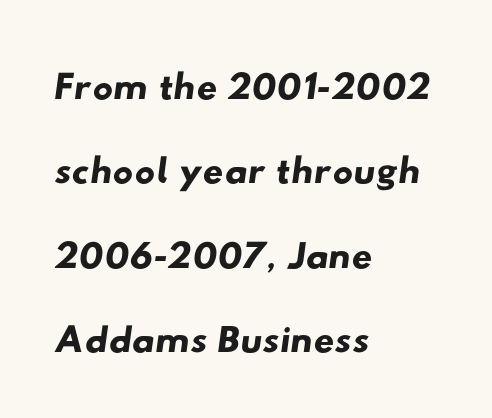
{"serif": "no", "width": "wide", "stroke_contrast": "low", "x_height": "small", "monospaced": "no", "underline": "no", "align": "left", "line_spacing": "normal", "line_spacing_ratio": 1.48, "letter_spacing": "normal", "letter_spacing_em": 0.0, "glyph_px": 57}
